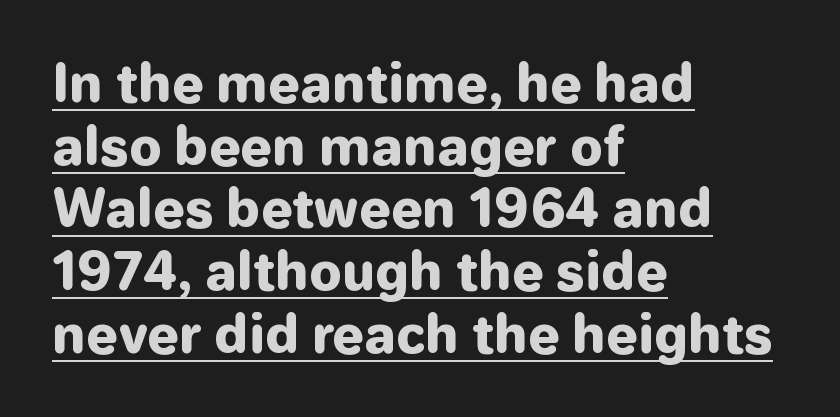
{"serif": "no", "italic": "no", "bold": "yes", "weight": "heavy", "width": "normal", "stroke_contrast": "low", "x_height": "medium", "monospaced": "no", "underline": "yes", "align": "left", "line_spacing_ratio": 1.23, "letter_spacing": "normal", "letter_spacing_em": 0.0, "glyph_px": 51}
